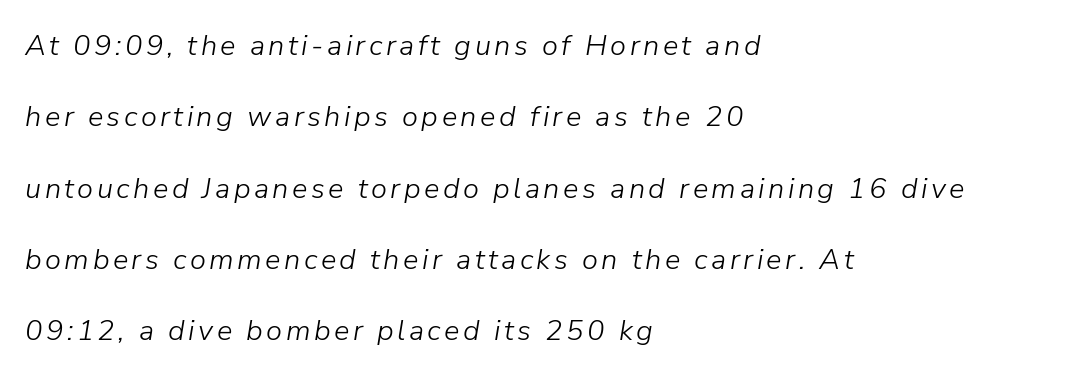
{"italic": "yes", "lean": "right", "slant_degrees": 9, "bold": "no", "weight": "light", "width": "normal", "stroke_contrast": "low", "x_height": "medium", "monospaced": "no", "underline": "no", "align": "left", "line_spacing": "loose", "line_spacing_ratio": 2.46, "glyph_px": 29}
